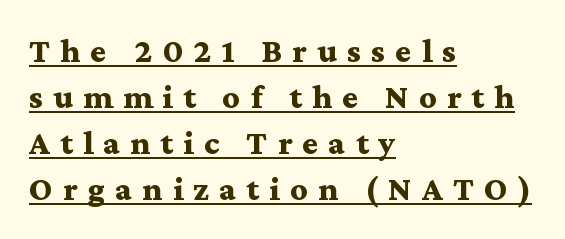
The words here are underlined. A typesetter would call this proportional, since set widths differ per character. The lettering holds an erect, upright posture throughout. Stroke thickness is high; the sample reads as a true bold.
